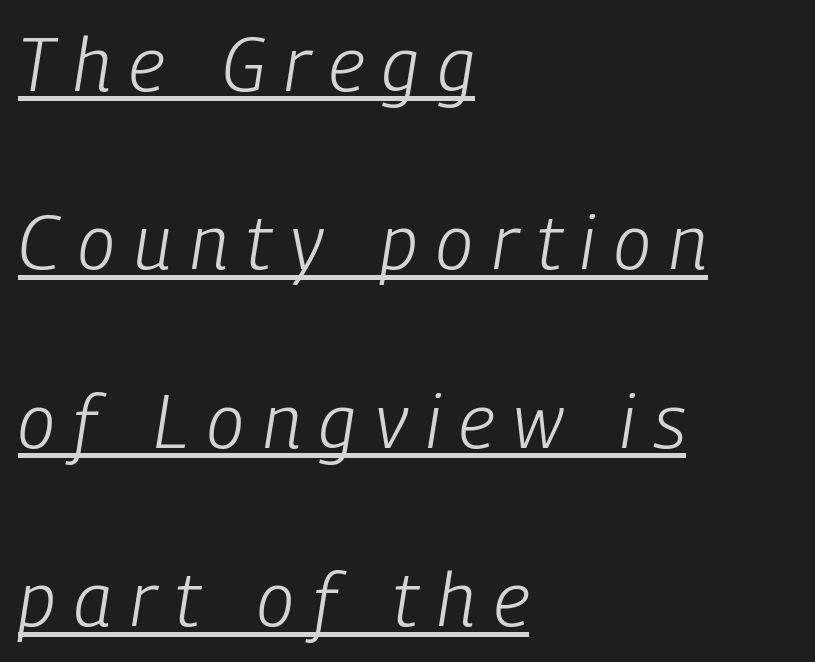
Inter-character spacing is expanded well beyond the font's built-in metrics. Caption: multi-line text, flush left, ragged right. Characters are canted at an angle relative to the baseline's perpendicular. Beneath each row of characters lies a ruled line. A typesetter would call this leading open, well beyond the default. Each letter keeps its own natural width here, so spacing adapts to shape.
